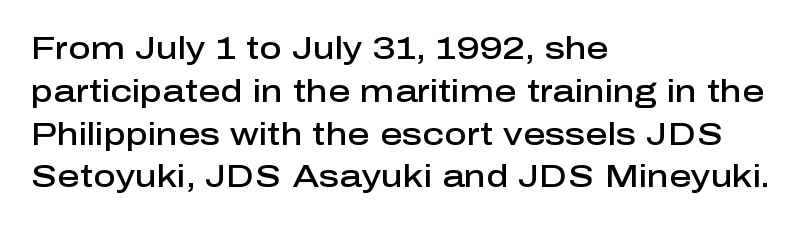
Q: Is the text bold? A: Semi-bold.
Q: Is the text italic (slanted)? A: No, it is upright.
Q: Is the typeface a serif or a sans-serif typeface? A: Sans-serif.
Q: Is the text underlined? A: No.
Q: How is the paragraph aligned? A: Left-aligned.
Q: Is the spacing between letters normal or unusually wide? A: Normal.
Q: Is the spacing between lines tight, normal or loose? A: Normal.
Q: Width (condensed, normal, or wide)? A: Normal.
Q: Stroke contrast? A: Low.
Q: x-height? A: Medium.
Q: Monospaced? A: No.
